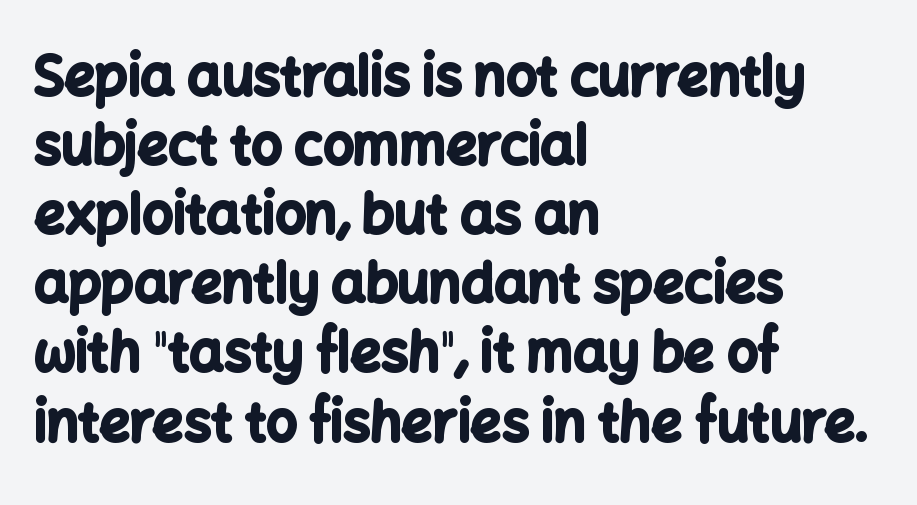
This is sans-serif lettering, the kind often seen on screens and signage. The font is running at its bold setting. The font's upright variant was chosen for this text. Varying glyph widths throughout — classic text-font behaviour.
